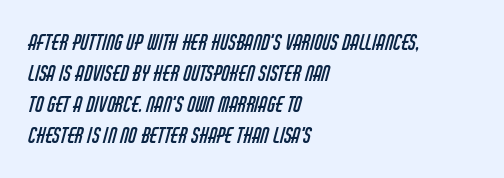
The image shows 21 px text type; set left-aligned, normal line spacing (1.48x), normal letter spacing, not underlined.
